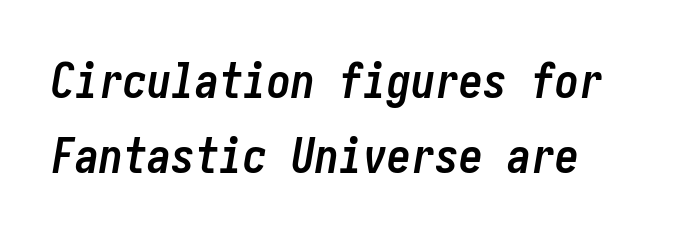
Q: Is the text bold? A: Yes.
Q: Is the text italic (slanted)? A: Yes, it leans right by about 10 degrees.
Q: Is the text underlined? A: No.
Q: How is the paragraph aligned? A: Left-aligned.
Q: Is the spacing between letters normal or unusually wide? A: Normal.
Q: Is the spacing between lines tight, normal or loose? A: Normal.
Q: Width (condensed, normal, or wide)? A: Condensed.
Q: Stroke contrast? A: Low.
Q: x-height? A: Medium.
